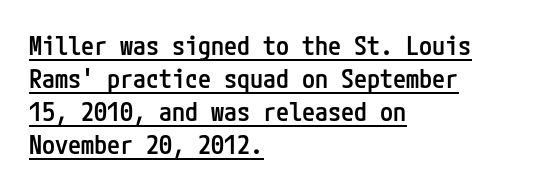
Q: Is the text bold? A: Semi-bold.
Q: Is the text italic (slanted)? A: No, it is upright.
Q: Is the text underlined? A: Yes.
Q: How is the paragraph aligned? A: Left-aligned.
Q: Is the spacing between letters normal or unusually wide? A: Normal.
Q: Is the spacing between lines tight, normal or loose? A: Normal.
